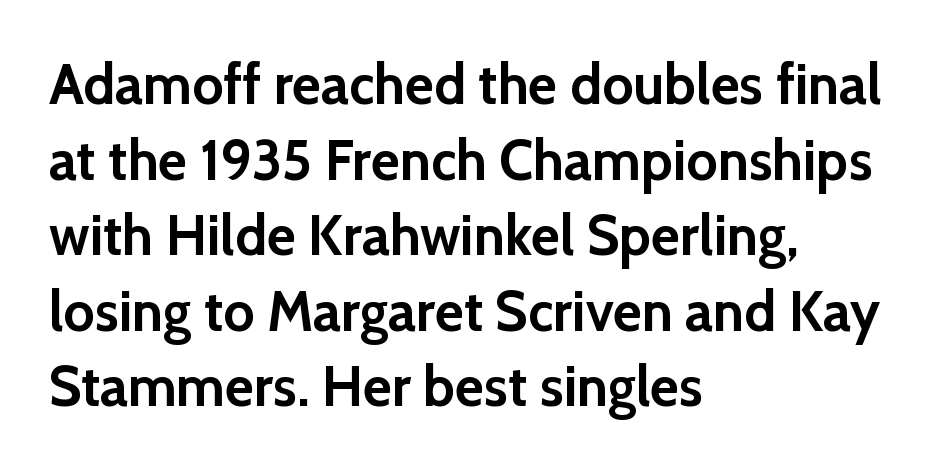
{"serif": "no", "italic": "no", "bold": "yes", "weight": "semibold", "width": "normal", "x_height": "medium", "monospaced": "no", "underline": "no", "align": "left", "line_spacing": "normal", "line_spacing_ratio": 1.35, "letter_spacing": "normal", "letter_spacing_em": 0.0, "glyph_px": 56}
